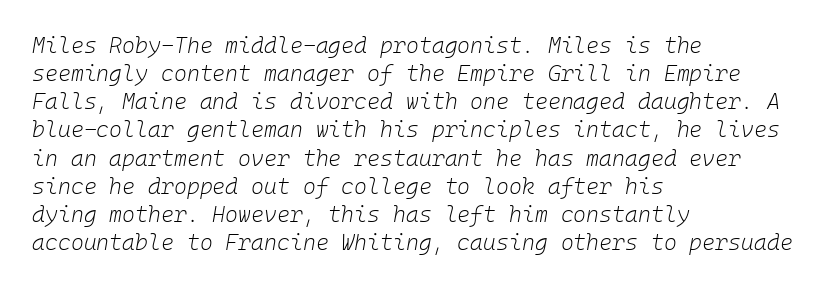
Reading down the column, the eye jumps a familiar distance to each next line. Which margin do the lines hug? The left one — the right edge is uneven. Compared with typical body copy, the letter spacing here is the same. Lines of text with bare space underneath. Vertical stems look standard width or narrower in stroke.
